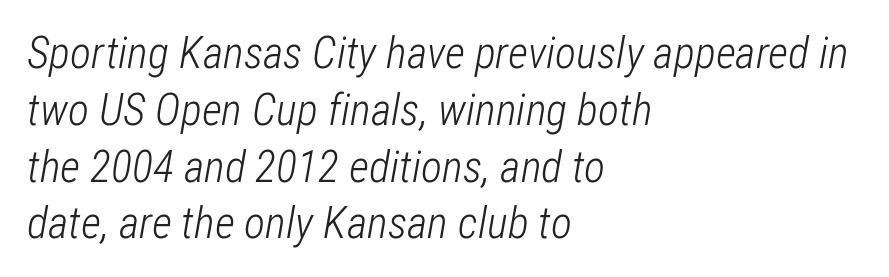
The image shows 44 px light, condensed type, italic (leaning right); set left-aligned, normal line spacing (1.29x), normal letter spacing, not underlined; low stroke contrast and a medium x-height.
